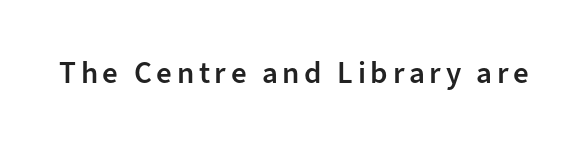
Font category for this specimen: sans-serif. As a designer I'd log this as weight 600, semibold. The strip under each line holds only bare page. These lines were composed using upright roman letters. Think of a printed novel: that variable character pitch is what you see here.
